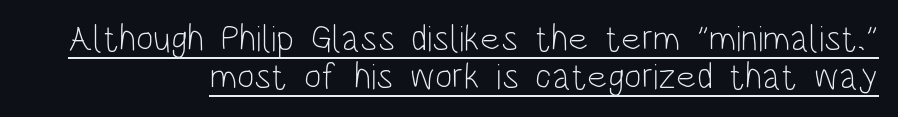
The image shows 37 px light, condensed sans-serif type, upright; set right-aligned, tight line spacing (1.04x), normal letter spacing, underlined; low stroke contrast and a large x-height.
